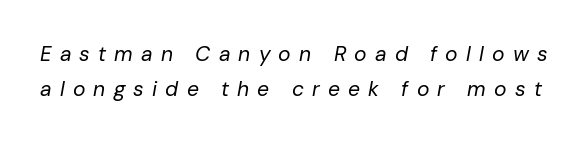
Q: Is the text bold? A: No.
Q: Is the text italic (slanted)? A: Yes, it leans right by about 10 degrees.
Q: Is the text underlined? A: No.
Q: Is the spacing between letters normal or unusually wide? A: Unusually wide.
Q: Is the spacing between lines tight, normal or loose? A: Normal.
